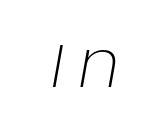
Slanted lettering throughout. Lines of text with bare space underneath. The horizontal fit of the characters is loose and conspicuously gappy. Varying glyph widths throughout — classic text-font behaviour.
